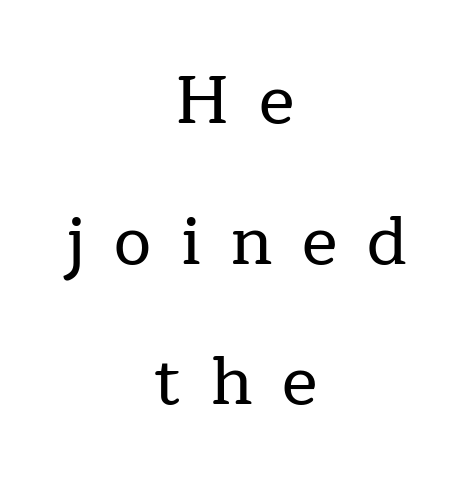
Q: Is the text italic (slanted)? A: No, it is upright.
Q: Is the typeface a serif or a sans-serif typeface? A: Serif.
Q: Is the text underlined? A: No.
Q: How is the paragraph aligned? A: Centered.
Q: Is the spacing between letters normal or unusually wide? A: Unusually wide.
Q: Is the spacing between lines tight, normal or loose? A: Loose.
Q: Width (condensed, normal, or wide)? A: Normal.
Q: Stroke contrast? A: Low.
Q: x-height? A: Medium.
Q: Monospaced? A: No.
